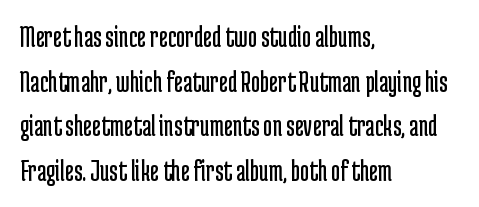
Q: Is the text bold? A: No.
Q: Is the text italic (slanted)? A: No, it is upright.
Q: Is the typeface a serif or a sans-serif typeface? A: Sans-serif.
Q: Is the text underlined? A: No.
Q: How is the paragraph aligned? A: Left-aligned.
Q: Is the spacing between letters normal or unusually wide? A: Normal.
Q: Is the spacing between lines tight, normal or loose? A: Normal.
Q: Width (condensed, normal, or wide)? A: Condensed.
Q: Stroke contrast? A: Low.
Q: x-height? A: Medium.
Q: Monospaced? A: No.
